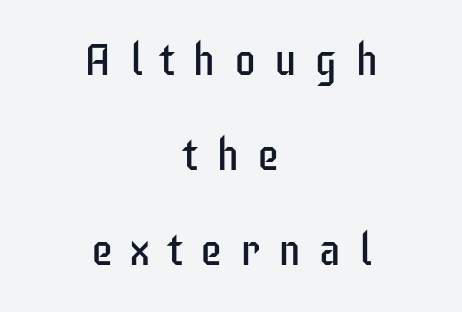
The image shows 44 px regular-weight, condensed sans-serif type, upright; set centered, loose line spacing (2.16x), unusually wide letter spacing (+0.41 em), not underlined; low stroke contrast and a large x-height.
